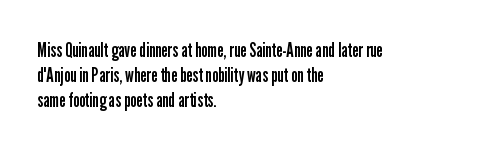
The image shows 20 px text type, upright; set left-aligned, line spacing 1.24x, normal letter spacing, not underlined.
